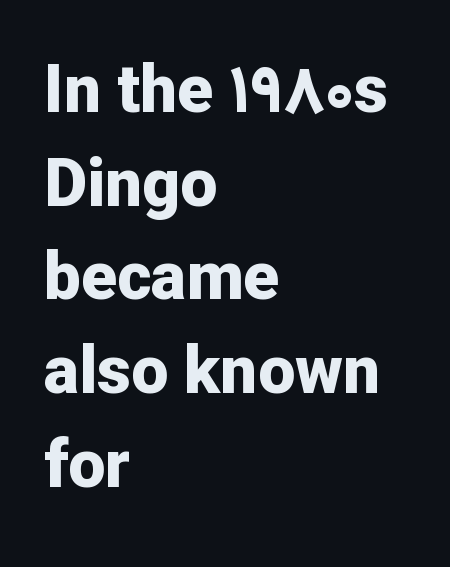
The image shows 66 px bold sans-serif type, upright; set left-aligned, normal line spacing (1.42x), normal letter spacing, not underlined; low stroke contrast and a medium x-height.
